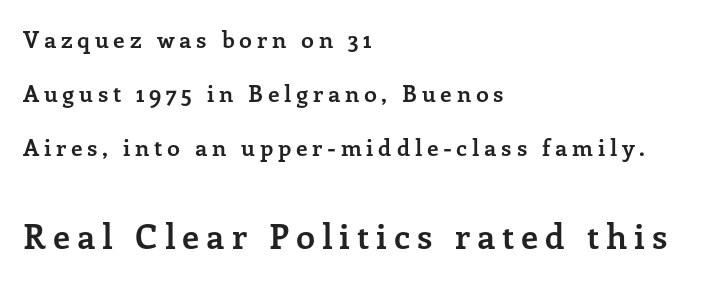
The image shows 34 px semibold serif type, upright; set left-aligned, loose line spacing (2.34x), unusually wide letter spacing (+0.2 em), not underlined; the second (bottom) block is 1.48x larger; low stroke contrast and a medium x-height.
